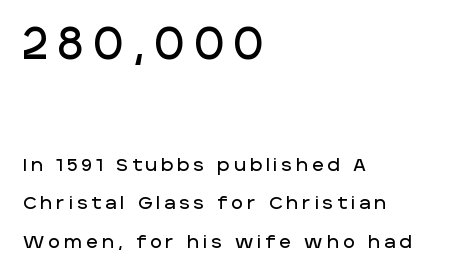
Q: Is the text italic (slanted)? A: No, it is upright.
Q: Is the typeface a serif or a sans-serif typeface? A: Sans-serif.
Q: Is the text underlined? A: No.
Q: How is the paragraph aligned? A: Left-aligned.
Q: Is the spacing between letters normal or unusually wide? A: Unusually wide.
Q: Is the spacing between lines tight, normal or loose? A: Loose.
Q: Which block of text is set in a larger size, the first (top) or the second (bottom)? A: The first (top) one.
Q: Width (condensed, normal, or wide)? A: Normal.
Q: Stroke contrast? A: Low.
Q: x-height? A: Large.
Q: Monospaced? A: No.
